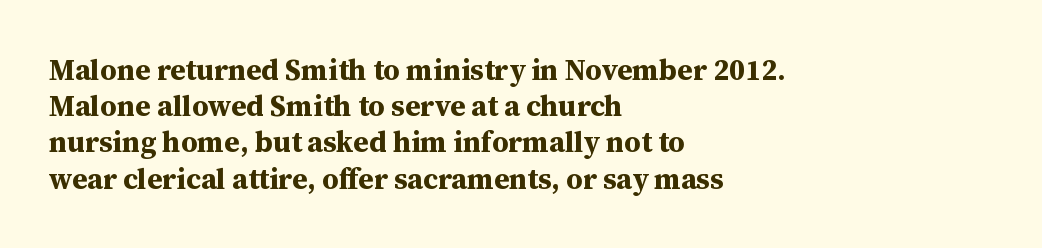
Q: Is the text bold? A: Yes.
Q: Is the text italic (slanted)? A: No, it is upright.
Q: Is the typeface a serif or a sans-serif typeface? A: Serif.
Q: Is the text underlined? A: No.
Q: How is the paragraph aligned? A: Left-aligned.
Q: Is the spacing between letters normal or unusually wide? A: Normal.
Q: Is the spacing between lines tight, normal or loose? A: Normal.
Q: Width (condensed, normal, or wide)? A: Normal.
Q: Stroke contrast? A: Medium.
Q: x-height? A: Medium.
Q: Monospaced? A: No.
